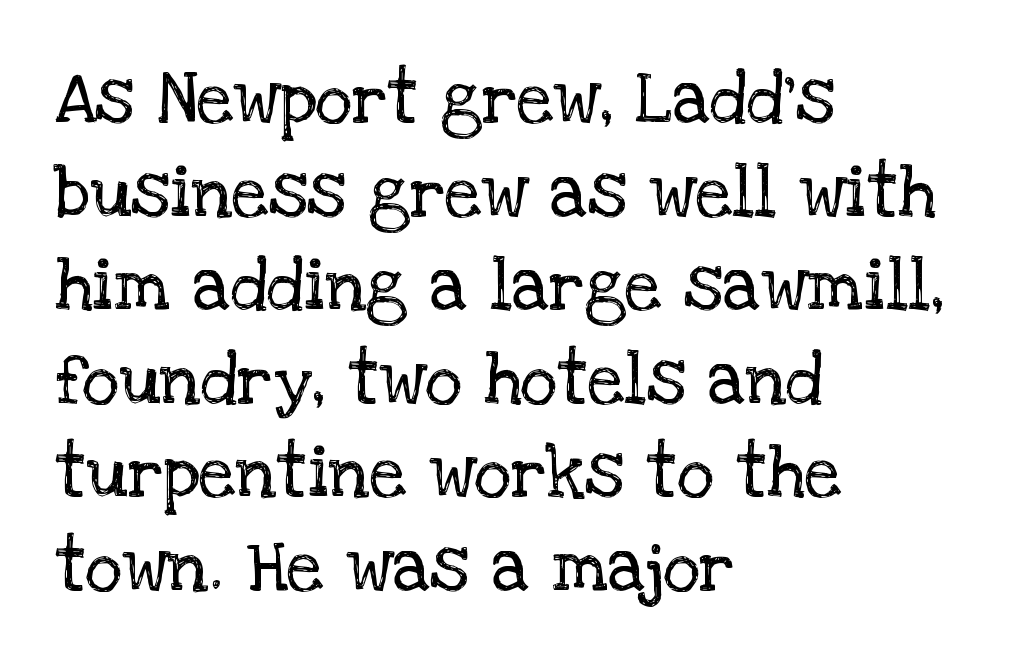
{"serif": "yes", "italic": "no", "bold": "no", "weight": "regular", "width": "normal", "stroke_contrast": "low", "x_height": "large", "monospaced": "no", "underline": "no", "align": "left", "line_spacing": "normal", "line_spacing_ratio": 1.3, "letter_spacing": "normal", "letter_spacing_em": 0.0, "glyph_px": 72}
